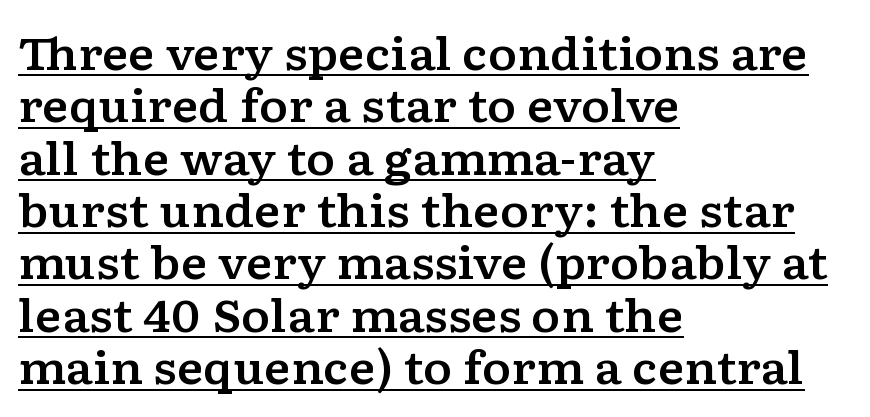
The image shows 44 px wide serif type, upright; set left-aligned, line spacing 1.19x, normal letter spacing, underlined; low stroke contrast and a medium x-height.
